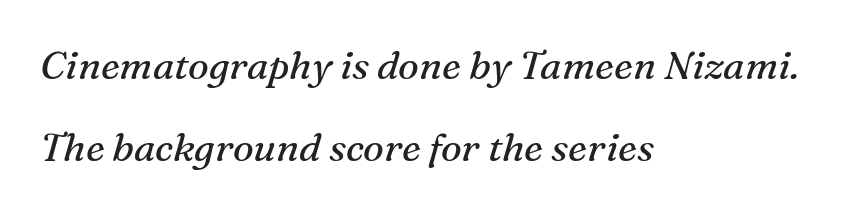
{"serif": "yes", "italic": "yes", "lean": "right", "slant_degrees": 16, "bold": "no", "weight": "regular", "width": "normal", "stroke_contrast": "medium", "x_height": "medium", "monospaced": "no", "underline": "no", "align": "left", "line_spacing": "loose", "line_spacing_ratio": 2.1, "letter_spacing": "normal", "letter_spacing_em": 0.0, "glyph_px": 39}
